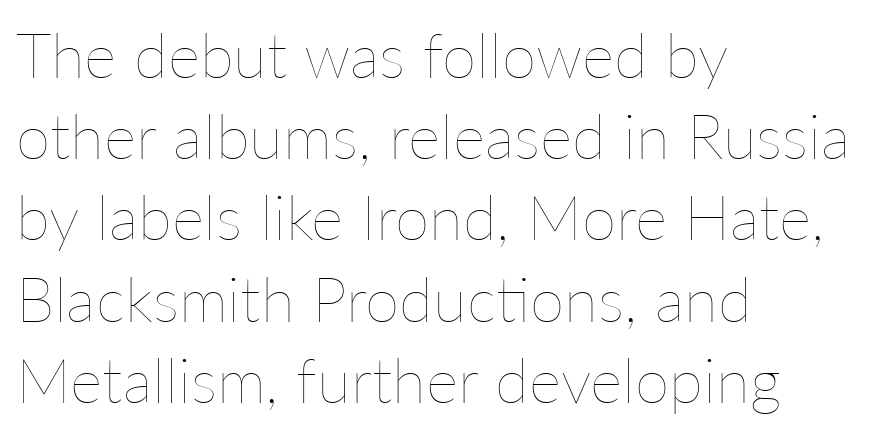
The horizontal fit of the characters is conventional and even. The letterforms sit at book weight or below. Each line starts at the same left margin while the right side varies. This is the regular roman posture of the typeface. These lines sit exactly where default settings would place them.
